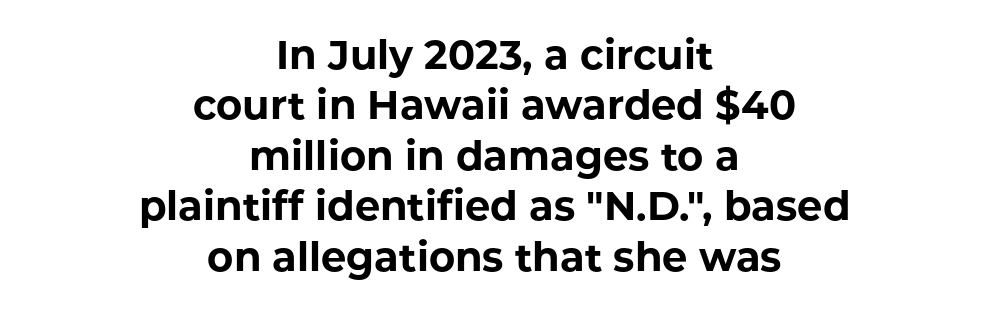
You could not count columns in this text — the font is proportionally spaced. This sample uses plain, unmodified letter spacing. Regular leading. Nope, no serifs anywhere on these letters.
